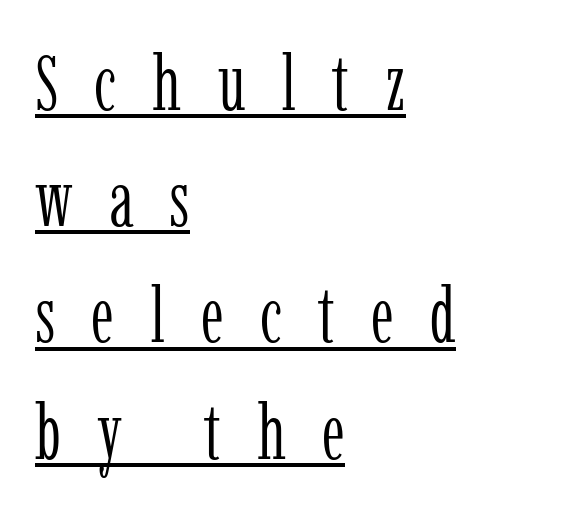
{"serif": "yes", "italic": "no", "bold": "no", "weight": "light", "width": "condensed", "stroke_contrast": "low", "x_height": "medium", "monospaced": "no", "underline": "yes", "align": "left", "line_spacing": "normal", "line_spacing_ratio": 1.49, "letter_spacing": "wide", "letter_spacing_em": 0.46, "glyph_px": 78}
